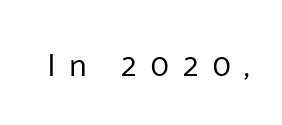
Note: no serifs on the glyphs. This is roman type, the default non-slanted kind. The strip under each line holds only bare page. The tracking reads as deliberately expanded to a designer's eye. These lines are rendered in a variable-pitch font.
